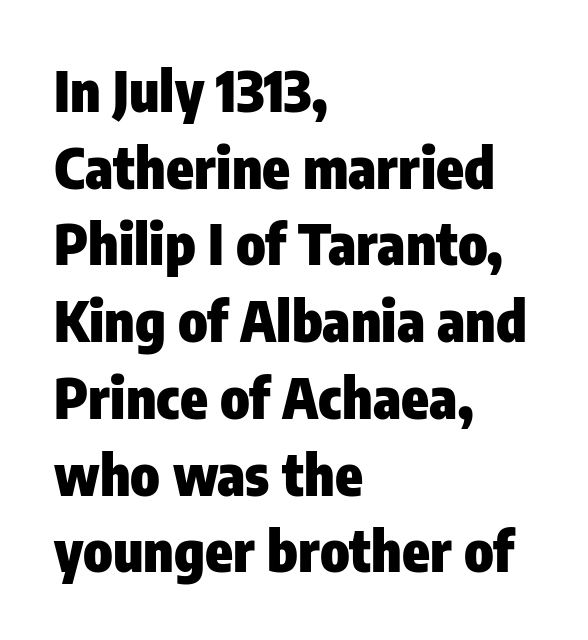
This sample keeps an unexceptional amount of space between lines. Serifs: no, the terminals of the letterforms are clean. These lines are rendered in a variable-pitch font. Nothing unusual about the tracking: characters are spaced as the font intends. Plenty of ink on the page — the face is bold. Descenders are the only things crossing below the line.
